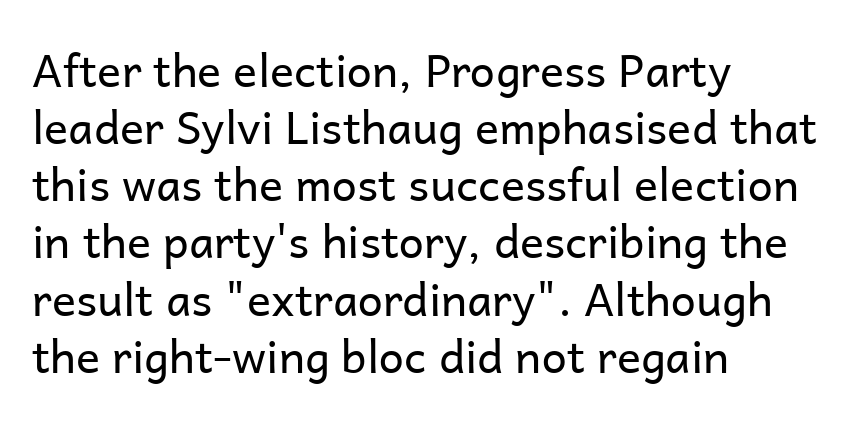
The image shows 45 px regular-weight sans-serif type, upright; set left-aligned, normal line spacing (1.27x), normal letter spacing, not underlined; low stroke contrast and a medium x-height.
